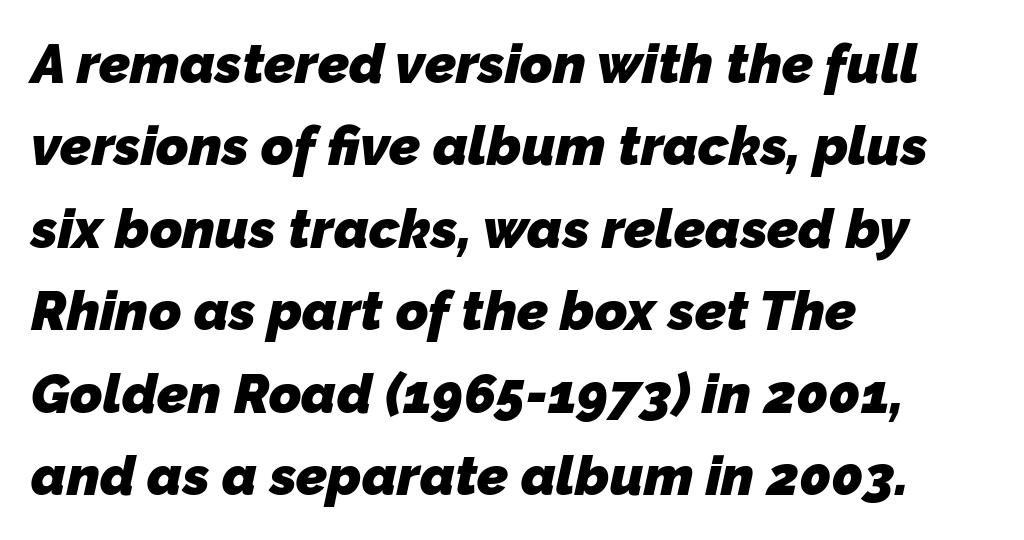
{"serif": "no", "bold": "yes", "weight": "heavy", "width": "normal", "stroke_contrast": "low", "x_height": "medium", "monospaced": "no", "underline": "no", "align": "left", "line_spacing": "normal", "line_spacing_ratio": 1.5, "letter_spacing": "normal", "letter_spacing_em": 0.0, "glyph_px": 55}
